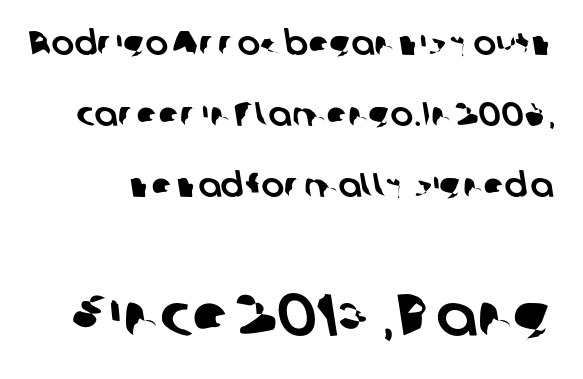
The image shows 60 px sans-serif type; set loose line spacing (2.09x), normal letter spacing, not underlined; the second (bottom) block is 1.76x larger; low stroke contrast and a medium x-height.
